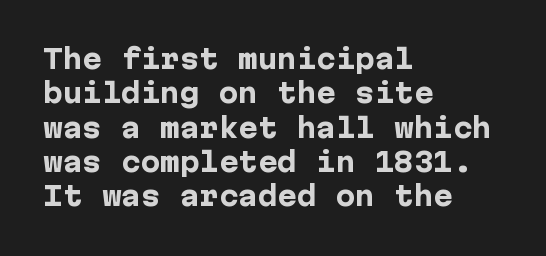
{"italic": "no", "bold": "yes", "underline": "no", "align": "left", "line_spacing": "normal", "line_spacing_ratio": 1.32, "letter_spacing": "normal", "letter_spacing_em": 0.0, "glyph_px": 26}
